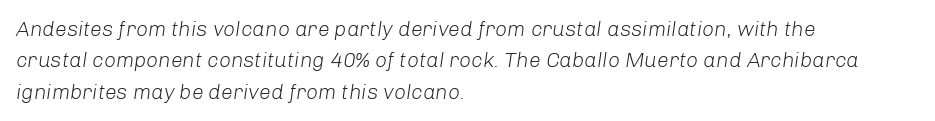
The image shows 21 px text type, italic (leaning right); set left-aligned, normal line spacing (1.5x), normal letter spacing, not underlined.
